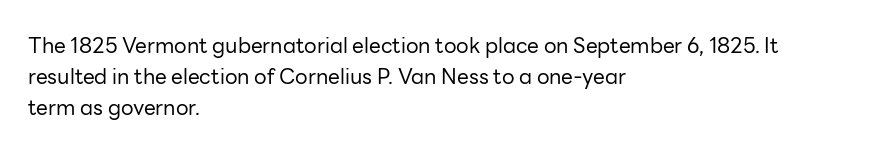
The image shows 21 px text type, upright; set left-aligned, normal line spacing (1.48x), normal letter spacing, not underlined.
